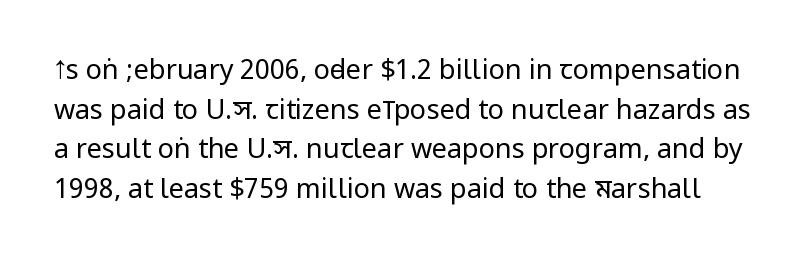
{"italic": "no", "bold": "no", "underline": "no", "line_spacing": "normal", "line_spacing_ratio": 1.47, "letter_spacing": "normal", "letter_spacing_em": 0.0, "glyph_px": 27}
